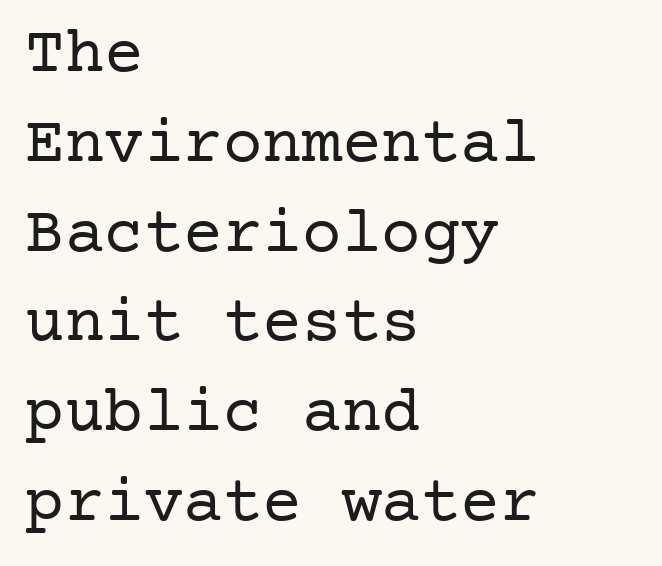
Vertical strokes here are truly vertical. Visually the block forms a straight wall on the left and a jagged coastline on the right. No extra tracking has been applied to these lines. Rule under the text: the space is simply empty.
